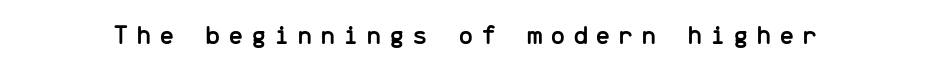
{"serif": "no", "italic": "no", "width": "normal", "stroke_contrast": "low", "x_height": "medium", "monospaced": "yes", "underline": "no", "letter_spacing": "wide", "letter_spacing_em": 0.26, "glyph_px": 28}
